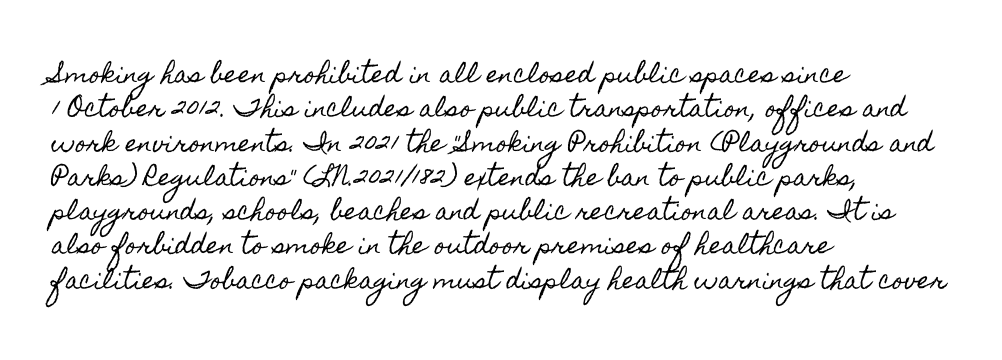
{"underline": "no", "align": "left", "line_spacing": "normal", "line_spacing_ratio": 1.49, "letter_spacing": "normal", "letter_spacing_em": 0.0, "glyph_px": 23}
